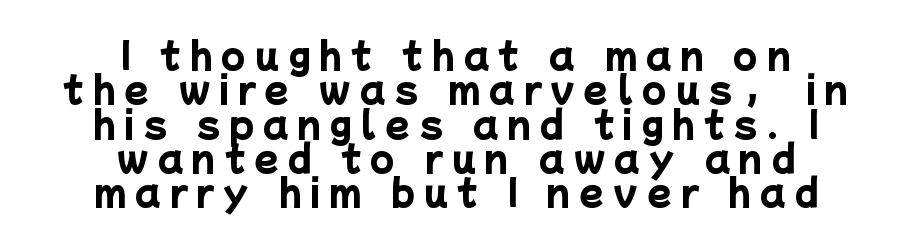
The image shows 35 px heavy sans-serif type; set centered, tight line spacing (0.98x), unusually wide letter spacing (+0.26 em), not underlined; low stroke contrast and a medium x-height.
